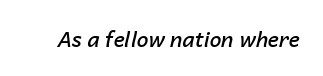
{"italic": "yes", "lean": "right", "slant_degrees": 14, "bold": "semi", "underline": "no", "letter_spacing": "normal", "letter_spacing_em": 0.0, "glyph_px": 21}
